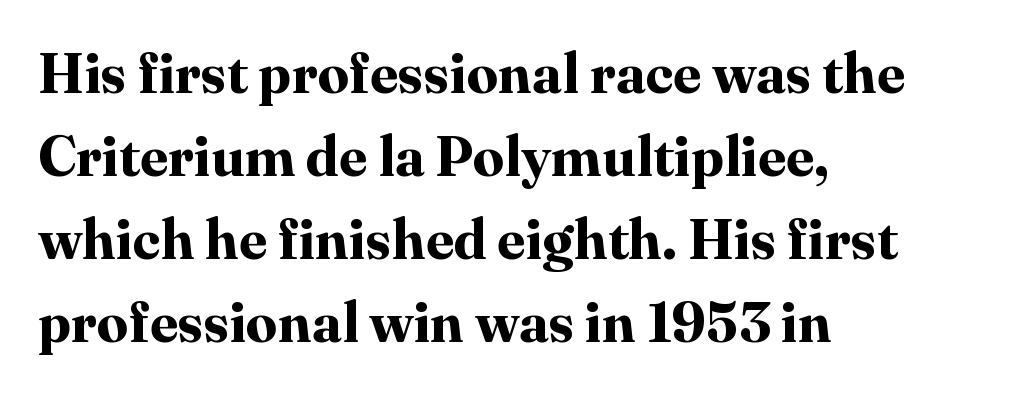
Q: Is the text bold? A: Yes.
Q: Is the text italic (slanted)? A: No, it is upright.
Q: Is the typeface a serif or a sans-serif typeface? A: Serif.
Q: Is the text underlined? A: No.
Q: How is the paragraph aligned? A: Left-aligned.
Q: Is the spacing between letters normal or unusually wide? A: Normal.
Q: Is the spacing between lines tight, normal or loose? A: Normal.
Q: Width (condensed, normal, or wide)? A: Normal.
Q: Stroke contrast? A: High.
Q: x-height? A: Medium.
Q: Monospaced? A: No.
